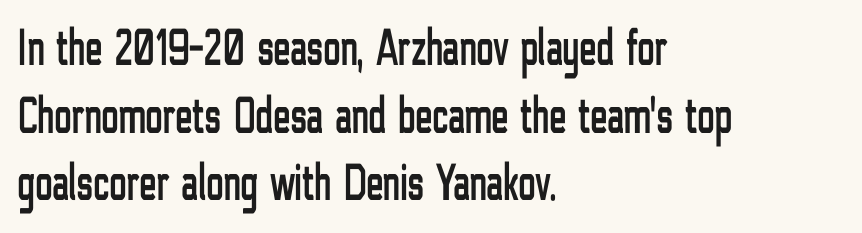
Q: Is the text italic (slanted)? A: No, it is upright.
Q: Is the typeface a serif or a sans-serif typeface? A: Sans-serif.
Q: Is the text underlined? A: No.
Q: How is the paragraph aligned? A: Left-aligned.
Q: Is the spacing between letters normal or unusually wide? A: Normal.
Q: Is the spacing between lines tight, normal or loose? A: Normal.
Q: Width (condensed, normal, or wide)? A: Condensed.
Q: Stroke contrast? A: Low.
Q: x-height? A: Medium.
Q: Monospaced? A: No.
